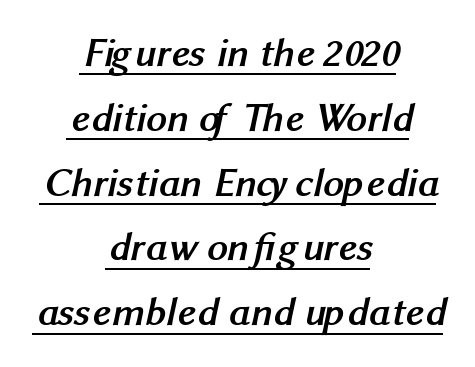
Q: Is the text bold? A: Yes.
Q: Is the typeface a serif or a sans-serif typeface? A: Sans-serif.
Q: Is the text underlined? A: Yes.
Q: How is the paragraph aligned? A: Centered.
Q: Is the spacing between letters normal or unusually wide? A: Normal.
Q: Is the spacing between lines tight, normal or loose? A: Normal.
Q: Width (condensed, normal, or wide)? A: Normal.
Q: Stroke contrast? A: Medium.
Q: x-height? A: Medium.
Q: Monospaced? A: No.
